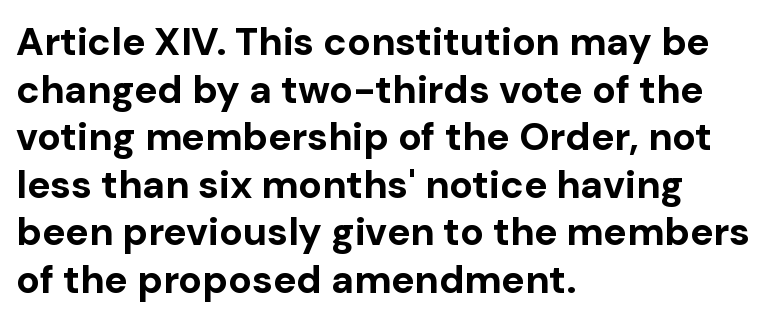
Q: Is the text bold? A: Yes.
Q: Is the text italic (slanted)? A: No, it is upright.
Q: Is the typeface a serif or a sans-serif typeface? A: Sans-serif.
Q: Is the text underlined? A: No.
Q: How is the paragraph aligned? A: Left-aligned.
Q: Is the spacing between letters normal or unusually wide? A: Normal.
Q: Width (condensed, normal, or wide)? A: Normal.
Q: Stroke contrast? A: Low.
Q: x-height? A: Medium.
Q: Monospaced? A: No.
